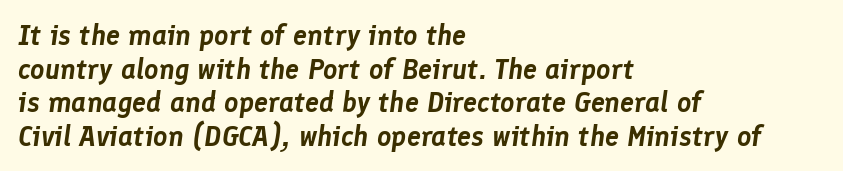
The face used here is proportionally spaced, like ordinary book or web type. Each row of text sits above clean, open space. Teacher's note: observe the even left margin — that is flush-left alignment. Slant detected: the letters are inclined. How are the letters spaced? Ordinarily, with no added tracking.
